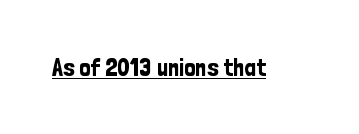
{"italic": "no", "underline": "yes", "letter_spacing": "normal", "letter_spacing_em": 0.0, "glyph_px": 25}
